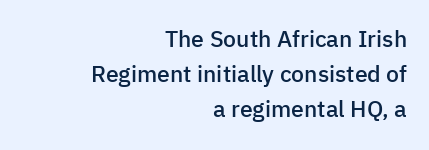
The image shows 23 px text type, upright; set right-aligned, normal line spacing (1.53x), normal letter spacing, not underlined.
